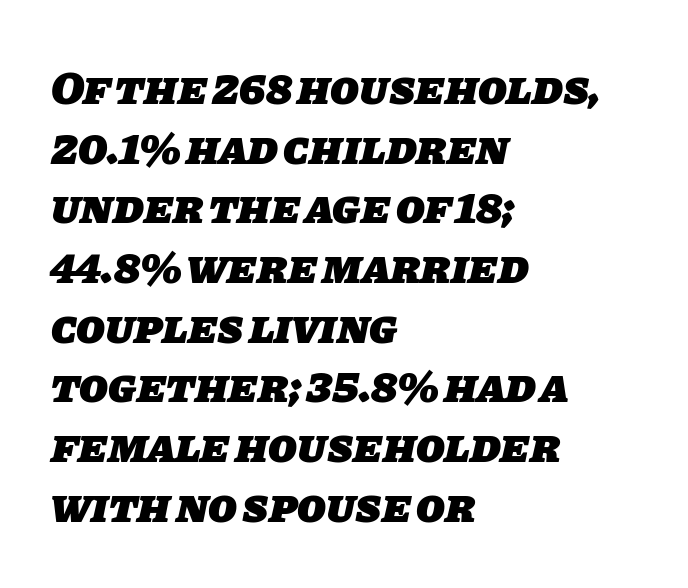
The image shows 47 px heavy type; set left-aligned, normal line spacing (1.27x), normal letter spacing, not underlined; low stroke contrast and a large x-height.
